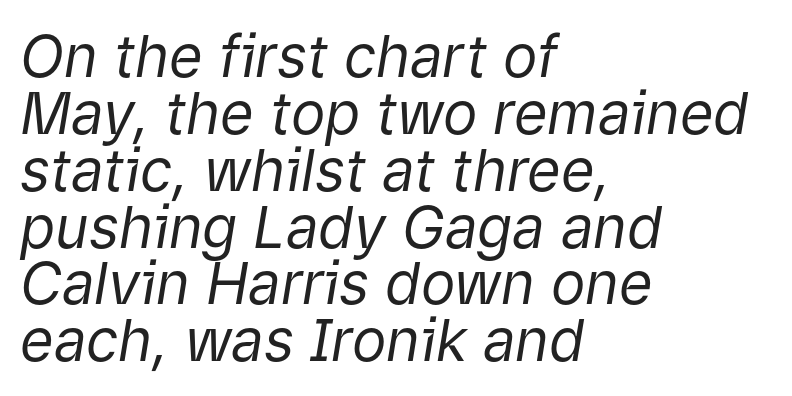
Q: Is the text bold? A: No.
Q: Is the text italic (slanted)? A: Yes, it leans right by about 9 degrees.
Q: Is the text underlined? A: No.
Q: How is the paragraph aligned? A: Left-aligned.
Q: Is the spacing between letters normal or unusually wide? A: Normal.
Q: Is the spacing between lines tight, normal or loose? A: Tight.
Q: Width (condensed, normal, or wide)? A: Normal.
Q: Stroke contrast? A: Low.
Q: x-height? A: Medium.
Q: Monospaced? A: No.
